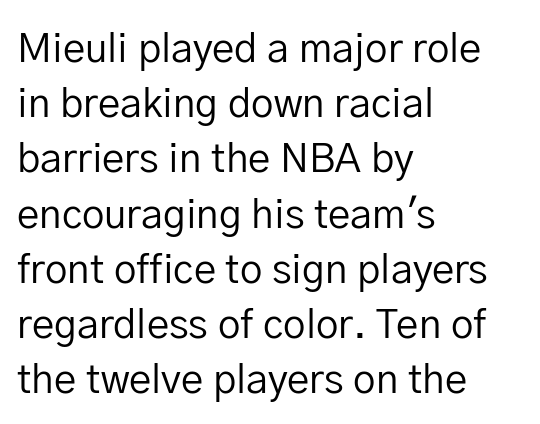
Q: Is the text bold? A: No.
Q: Is the text italic (slanted)? A: No, it is upright.
Q: Is the typeface a serif or a sans-serif typeface? A: Sans-serif.
Q: Is the text underlined? A: No.
Q: How is the paragraph aligned? A: Left-aligned.
Q: Is the spacing between letters normal or unusually wide? A: Normal.
Q: Is the spacing between lines tight, normal or loose? A: Normal.
Q: Width (condensed, normal, or wide)? A: Normal.
Q: Stroke contrast? A: Low.
Q: x-height? A: Medium.
Q: Monospaced? A: No.
